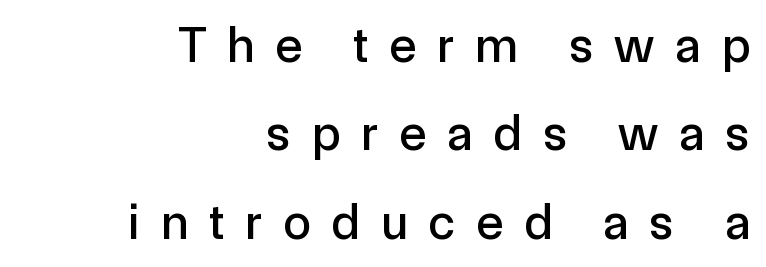
This rendering employs a face without finishing strokes, i.e., a sans-serif. The tracking reads as deliberately expanded to a designer's eye. Lines of text with bare space underneath. The compositor pushed each line to the right boundary. Looks like regular typesetting: each glyph gets only the width it needs. This is the regular roman posture of the typeface.
